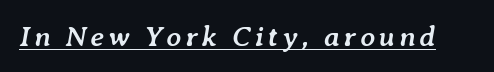
Students, this is bold: see how much ink each stroke carries. Honestly, the underline is the first thing you notice here. If you drew a line through each stem, it would be angled. The rendering uses natural spacing where letterforms have individual widths.
